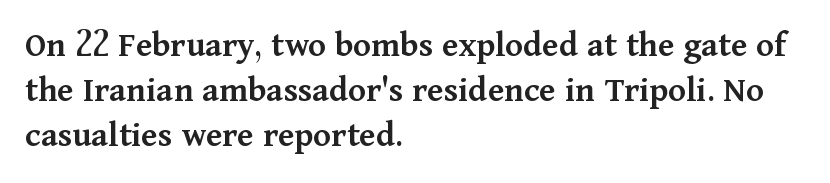
{"serif": "yes", "italic": "no", "bold": "semi", "weight": "semibold", "width": "normal", "stroke_contrast": "medium", "x_height": "medium", "monospaced": "no", "underline": "no", "align": "left", "line_spacing_ratio": 1.21, "letter_spacing": "normal", "letter_spacing_em": 0.0, "glyph_px": 37}
